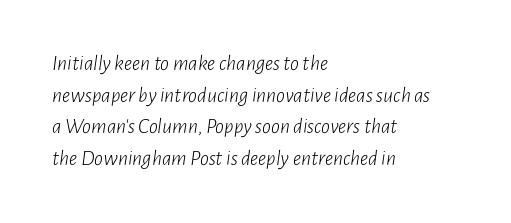
Short and long lines alike share a common starting point at left. Would a proofreader flag this as italicized? Yes. Tracking value appears to be zero — textbook default spacing. Plain, unruled lines of type. How would I describe the line gaps? Plain and ordinary. A light-to-regular cut is what we see here.
